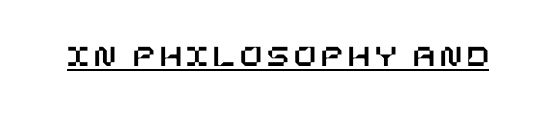
In designer terms, the underline attribute is active on this setting. Unlike italic type, these characters show no tilt at all.
